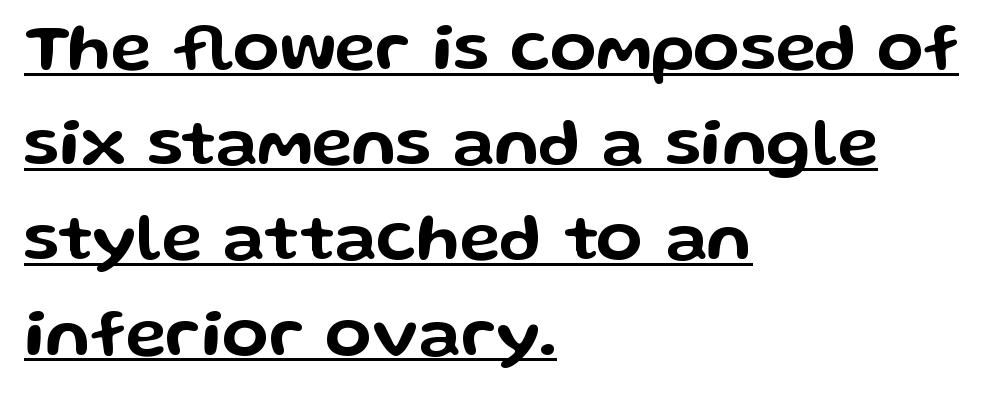
{"serif": "no", "italic": "no", "width": "wide", "stroke_contrast": "low", "x_height": "medium", "monospaced": "no", "underline": "yes", "align": "left", "line_spacing": "normal", "line_spacing_ratio": 1.4, "letter_spacing": "normal", "letter_spacing_em": 0.0, "glyph_px": 68}
